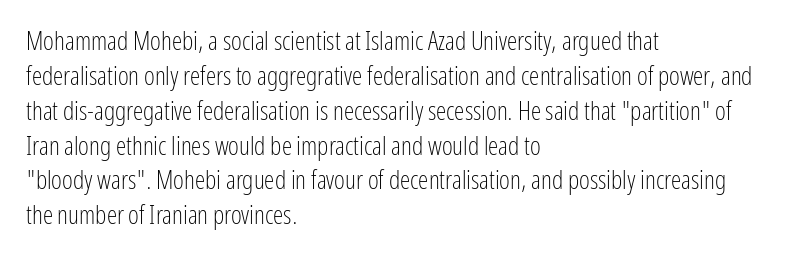
The image shows 26 px text type, upright; set left-aligned, normal line spacing (1.34x), normal letter spacing, not underlined.
